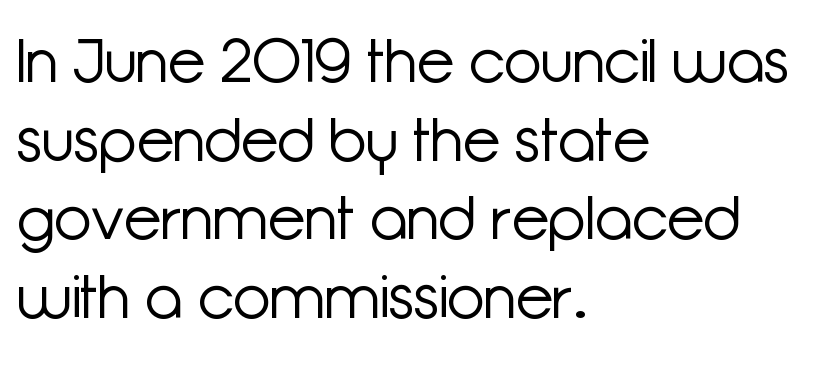
The image shows 61 px light sans-serif type, upright; set left-aligned, normal line spacing (1.29x), normal letter spacing, not underlined; low stroke contrast and a medium x-height.
